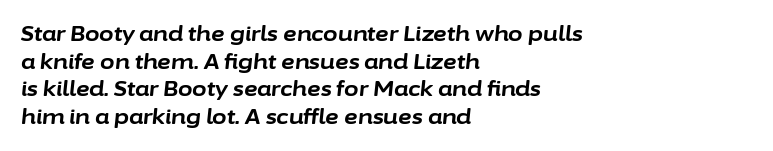
The image shows 21 px bold type, italic (leaning right); set left-aligned, normal line spacing (1.31x), normal letter spacing, not underlined.
